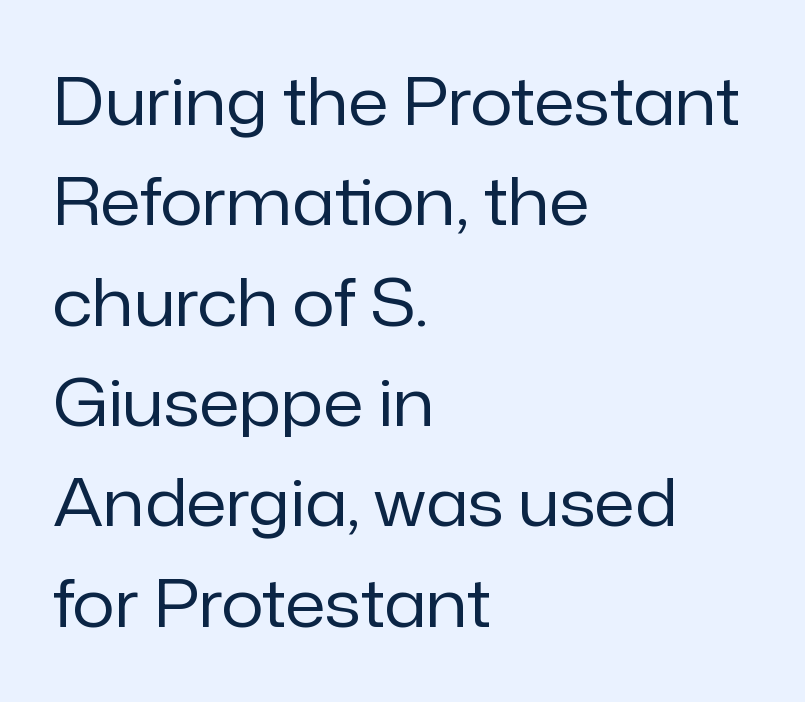
{"serif": "no", "italic": "no", "bold": "no", "weight": "regular", "width": "normal", "stroke_contrast": "low", "x_height": "medium", "monospaced": "no", "underline": "no", "align": "left", "line_spacing": "normal", "line_spacing_ratio": 1.52, "letter_spacing": "normal", "letter_spacing_em": 0.0, "glyph_px": 66}
